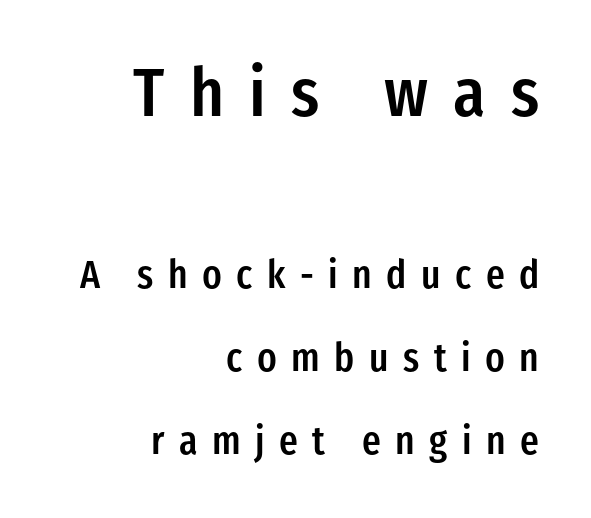
The image shows 68 px semibold, condensed sans-serif type, upright; set right-aligned, loose line spacing (2.13x), unusually wide letter spacing (+0.37 em), not underlined; the first (top) block is 1.74x larger; low stroke contrast and a medium x-height.
